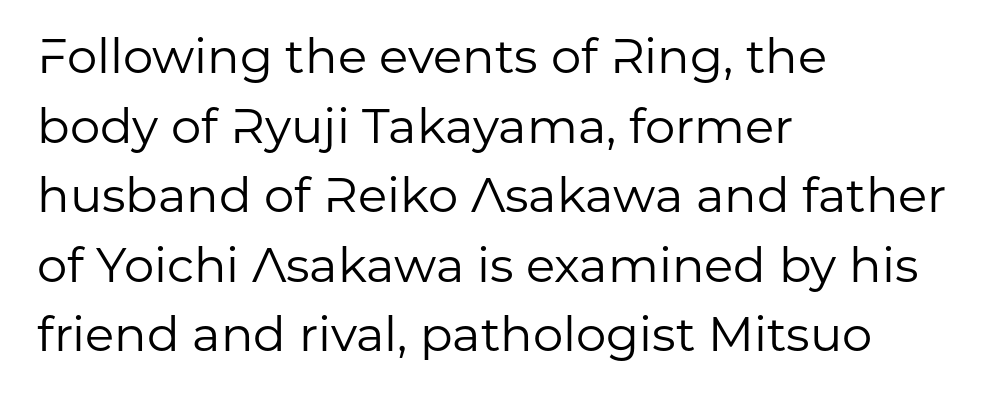
Glyph-to-glyph distance matches everyday printed text. The rendering anchors every line to the left-hand side. Font category for this specimen: sans-serif. Line spacing here is normal. Glance below the letters and you will spot only blank space.
